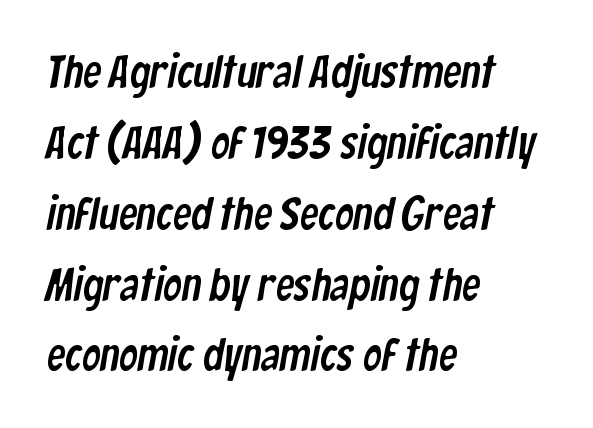
{"serif": "no", "width": "condensed", "stroke_contrast": "low", "x_height": "medium", "monospaced": "no", "underline": "no", "align": "left", "line_spacing": "normal", "line_spacing_ratio": 1.54, "letter_spacing": "normal", "letter_spacing_em": 0.0, "glyph_px": 46}
